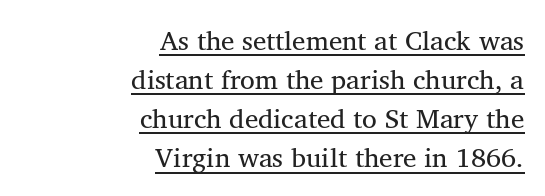
The image shows 27 px text type, upright; set right-aligned, normal line spacing (1.45x), normal letter spacing, underlined.
